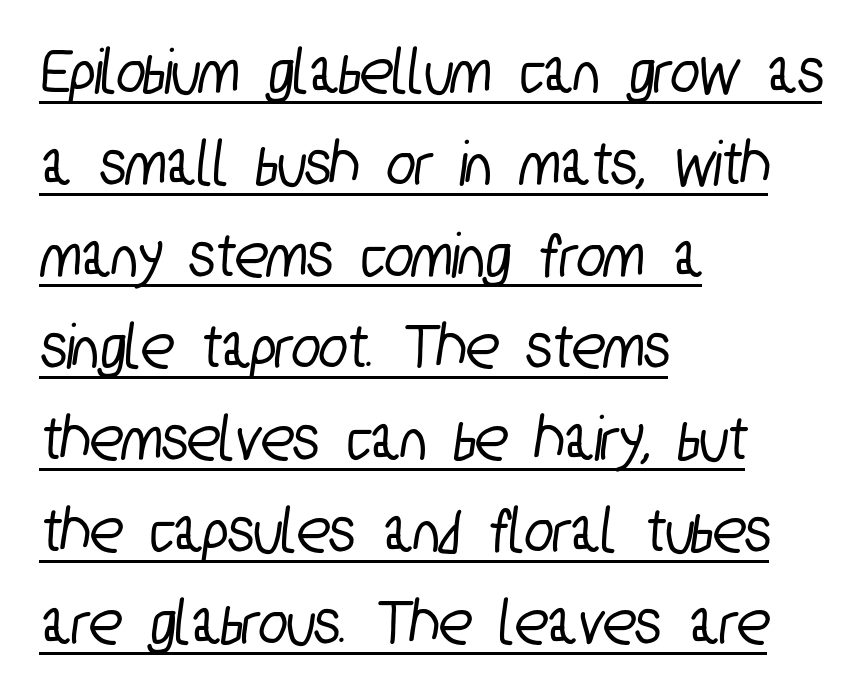
The image shows 67 px condensed sans-serif type; set left-aligned, normal line spacing (1.37x), normal letter spacing, underlined; low stroke contrast and a medium x-height.
